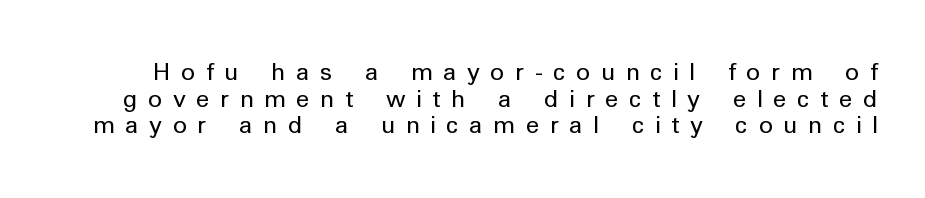
Honestly, the rows look squashed on top of each other. A roman cut, with each character standing at attention. Bare-footed words on every line. Stem width sits at or under what a default text font uses. The face used here is rendered with a markedly widened letterfit.
